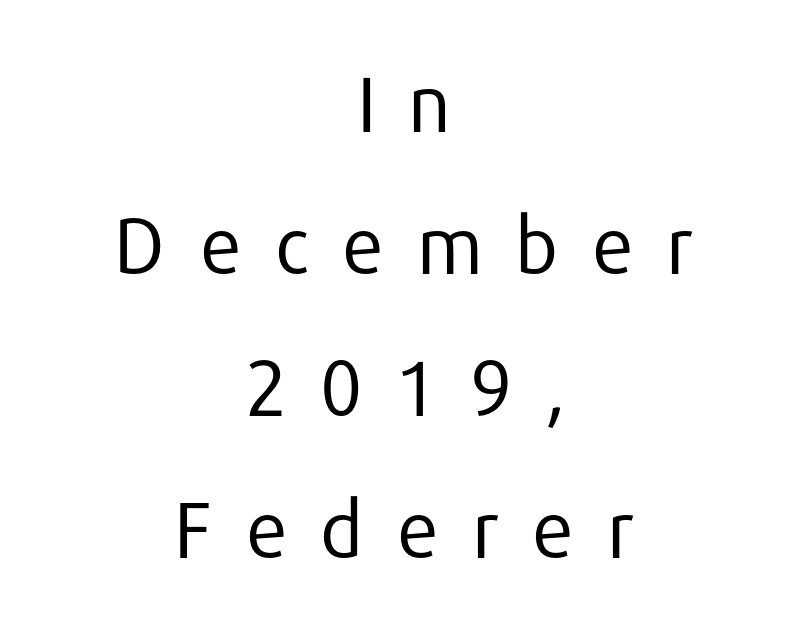
Q: Is the text bold? A: No.
Q: Is the text italic (slanted)? A: No, it is upright.
Q: Is the typeface a serif or a sans-serif typeface? A: Sans-serif.
Q: Is the text underlined? A: No.
Q: How is the paragraph aligned? A: Centered.
Q: Is the spacing between letters normal or unusually wide? A: Unusually wide.
Q: Width (condensed, normal, or wide)? A: Normal.
Q: Stroke contrast? A: Low.
Q: x-height? A: Medium.
Q: Monospaced? A: No.
